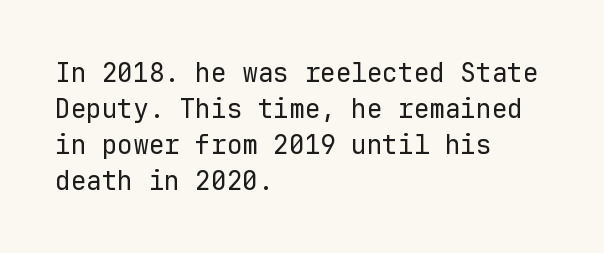
{"italic": "no", "bold": "no", "underline": "no", "align": "left", "line_spacing": "normal", "line_spacing_ratio": 1.38, "letter_spacing": "normal", "letter_spacing_em": 0.0, "glyph_px": 26}
